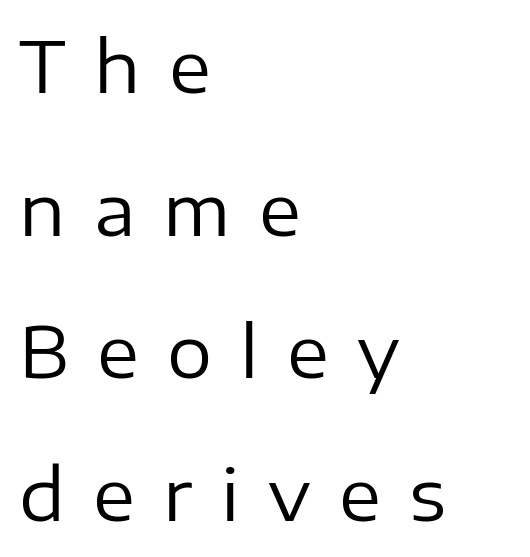
{"serif": "no", "italic": "no", "bold": "no", "weight": "regular", "width": "normal", "stroke_contrast": "low", "x_height": "medium", "monospaced": "no", "underline": "no", "align": "left", "line_spacing": "loose", "line_spacing_ratio": 2.01, "letter_spacing": "wide", "letter_spacing_em": 0.4, "glyph_px": 71}
